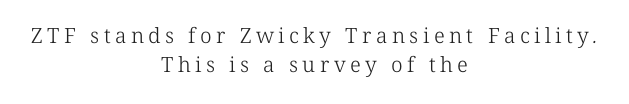
Words appear elongated and porous because spacing is wide. The passage shown stacks its lines at a standard gap. One-word summary of the alignment: center. The zone under the glyphs is completely vacant. Compared with a typical body face, this is equally light or lighter still.
